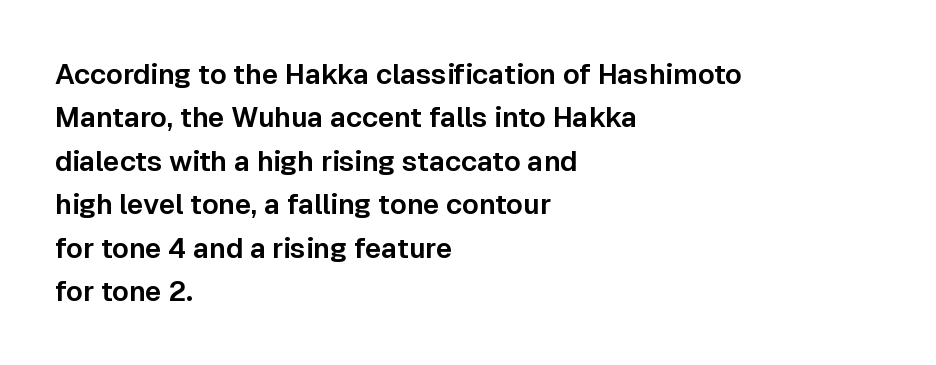
{"serif": "no", "italic": "no", "width": "normal", "stroke_contrast": "low", "x_height": "medium", "monospaced": "no", "underline": "no", "align": "left", "line_spacing": "normal", "line_spacing_ratio": 1.55, "letter_spacing": "normal", "letter_spacing_em": 0.0, "glyph_px": 28}
